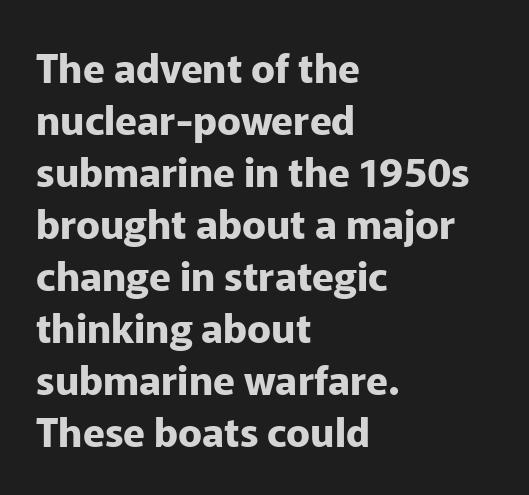
{"serif": "no", "italic": "no", "bold": "yes", "weight": "bold", "width": "normal", "stroke_contrast": "low", "x_height": "medium", "monospaced": "no", "underline": "no", "align": "left", "line_spacing": "normal", "line_spacing_ratio": 1.3, "letter_spacing": "normal", "letter_spacing_em": 0.0, "glyph_px": 40}
